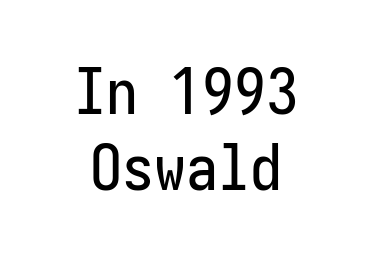
Q: Is the text italic (slanted)? A: No, it is upright.
Q: Is the typeface a serif or a sans-serif typeface? A: Sans-serif.
Q: Is the text underlined? A: No.
Q: How is the paragraph aligned? A: Centered.
Q: Is the spacing between letters normal or unusually wide? A: Normal.
Q: Width (condensed, normal, or wide)? A: Condensed.
Q: Stroke contrast? A: Low.
Q: x-height? A: Medium.
